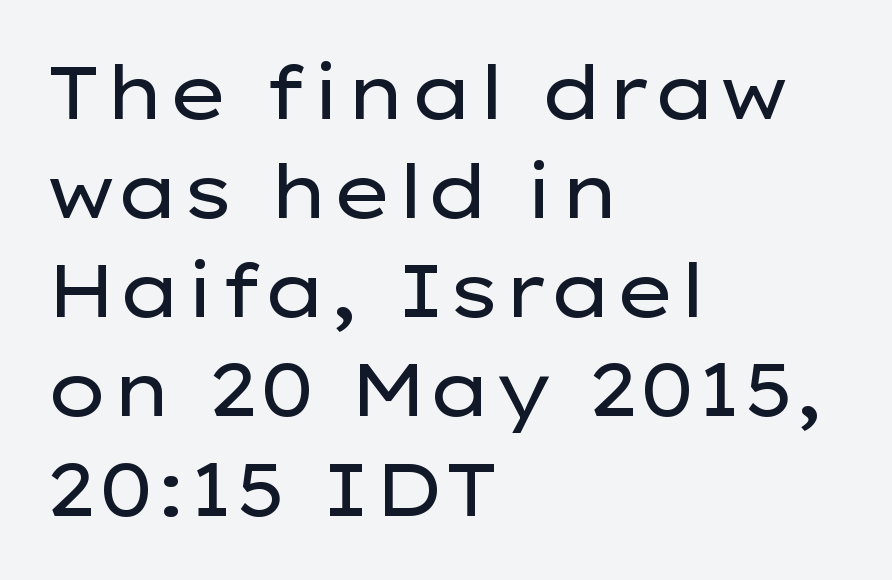
{"serif": "no", "italic": "no", "bold": "no", "weight": "regular", "width": "wide", "stroke_contrast": "low", "x_height": "medium", "monospaced": "no", "underline": "no", "align": "left", "line_spacing": "normal", "line_spacing_ratio": 1.34, "letter_spacing": "normal", "letter_spacing_em": 0.0, "glyph_px": 74}
